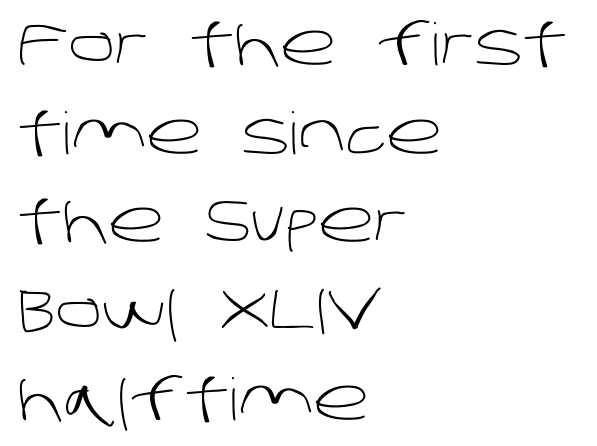
Q: Is the text bold? A: No.
Q: Is the typeface a serif or a sans-serif typeface? A: Sans-serif.
Q: Is the text underlined? A: No.
Q: How is the paragraph aligned? A: Left-aligned.
Q: Is the spacing between letters normal or unusually wide? A: Normal.
Q: Is the spacing between lines tight, normal or loose? A: Normal.
Q: Width (condensed, normal, or wide)? A: Normal.
Q: Stroke contrast? A: Low.
Q: x-height? A: Large.
Q: Monospaced? A: No.
